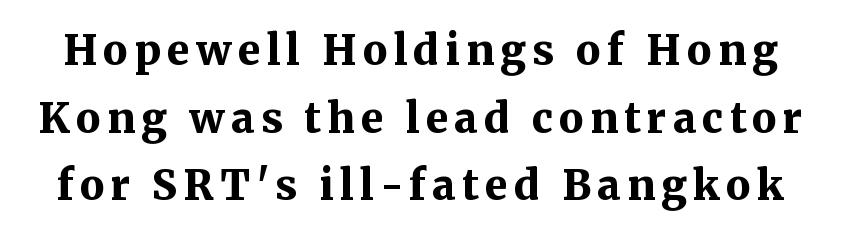
Reading down the column, the eye jumps a familiar distance to each next line. Each letter keeps its own natural width here, so spacing adapts to shape. The baseline area is clear. Pretty heavy lettering here — definitely bold.
